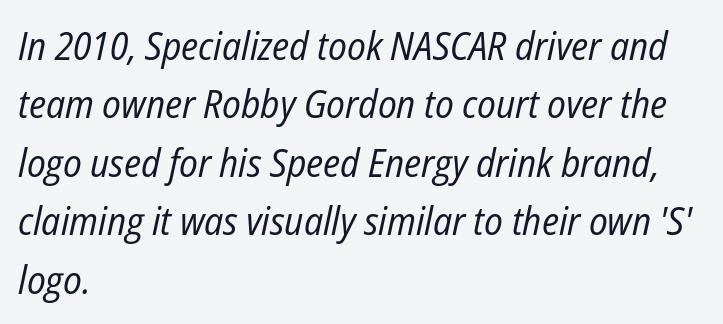
The image shows 39 px regular-weight, condensed type, italic (leaning right); set left-aligned, normal line spacing (1.5x), normal letter spacing, not underlined; low stroke contrast and a medium x-height.
